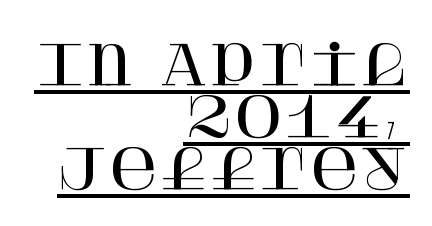
Q: Is the text italic (slanted)? A: No, it is upright.
Q: Is the typeface a serif or a sans-serif typeface? A: Serif.
Q: Is the text underlined? A: Yes.
Q: How is the paragraph aligned? A: Right-aligned.
Q: Is the spacing between letters normal or unusually wide? A: Normal.
Q: Is the spacing between lines tight, normal or loose? A: Tight.
Q: Width (condensed, normal, or wide)? A: Normal.
Q: Stroke contrast? A: High.
Q: x-height? A: Large.
